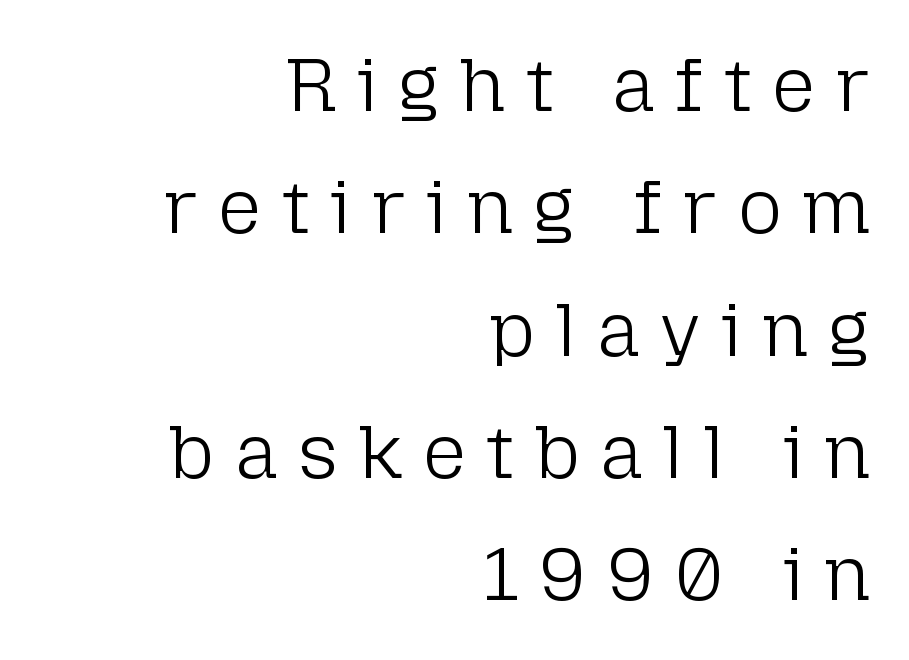
Q: Is the text bold? A: No.
Q: Is the text italic (slanted)? A: No, it is upright.
Q: Is the typeface a serif or a sans-serif typeface? A: Sans-serif.
Q: Is the text underlined? A: No.
Q: How is the paragraph aligned? A: Right-aligned.
Q: Is the spacing between letters normal or unusually wide? A: Unusually wide.
Q: Is the spacing between lines tight, normal or loose? A: Normal.
Q: Width (condensed, normal, or wide)? A: Normal.
Q: Stroke contrast? A: Low.
Q: x-height? A: Medium.
Q: Monospaced? A: No.
